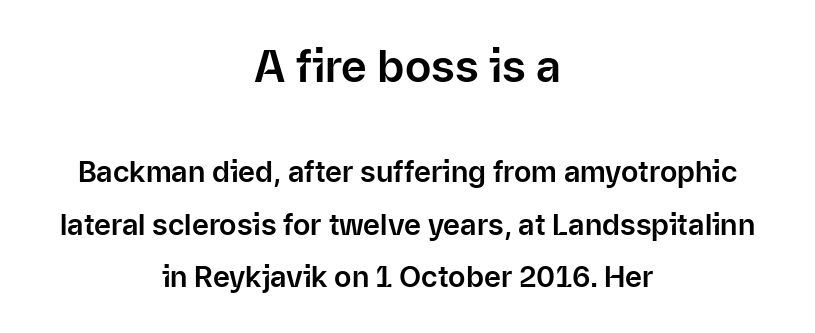
The image shows 44 px sans-serif type, upright; set centered, line spacing 1.8x, normal letter spacing, not underlined; the first (top) block is 1.52x larger; low stroke contrast and a medium x-height.
